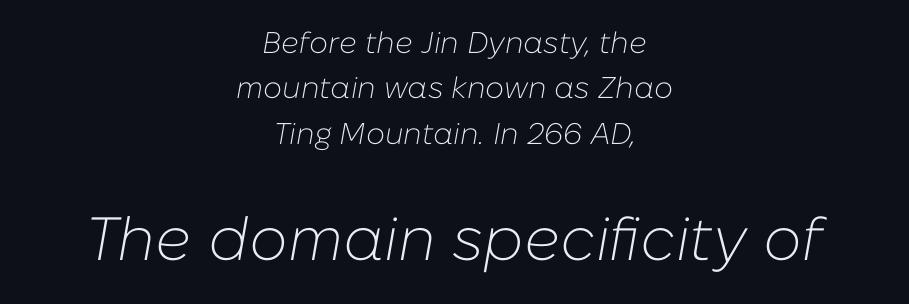
The image shows 61 px light type, italic (leaning right); set centered, normal line spacing (1.51x), normal letter spacing, not underlined; the second (bottom) block is 2.03x larger; low stroke contrast and a medium x-height.
